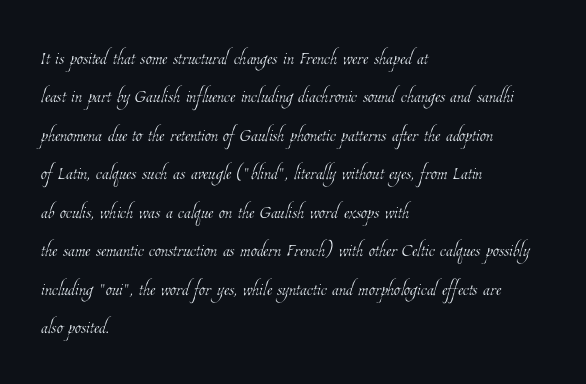
The space beneath each line is pristine and unruled. Layout note: lines flush left. This is not heavy type; no bold has been used. Reading down the column, the eye jumps a familiar distance to each next line.
